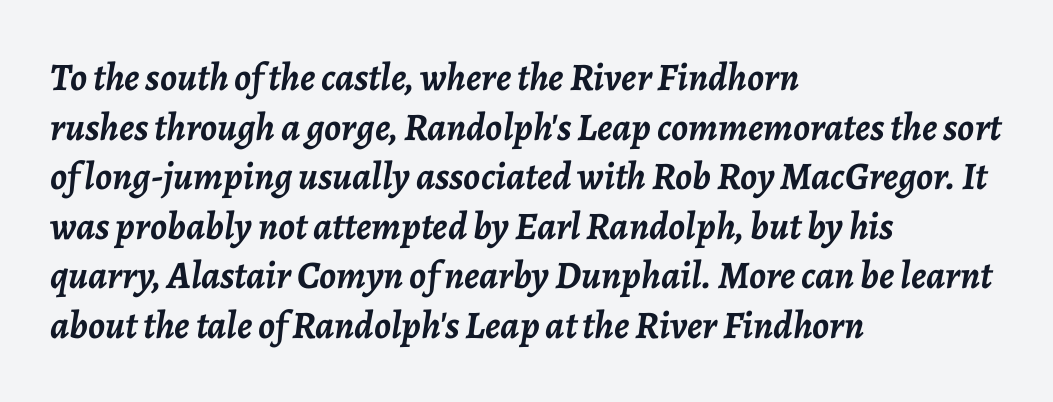
Q: Is the text bold? A: Yes.
Q: Is the text italic (slanted)? A: Yes, it leans right by about 7 degrees.
Q: Is the text underlined? A: No.
Q: How is the paragraph aligned? A: Left-aligned.
Q: Is the spacing between letters normal or unusually wide? A: Normal.
Q: Is the spacing between lines tight, normal or loose? A: Normal.
Q: Width (condensed, normal, or wide)? A: Normal.
Q: Stroke contrast? A: Low.
Q: x-height? A: Medium.
Q: Monospaced? A: No.
